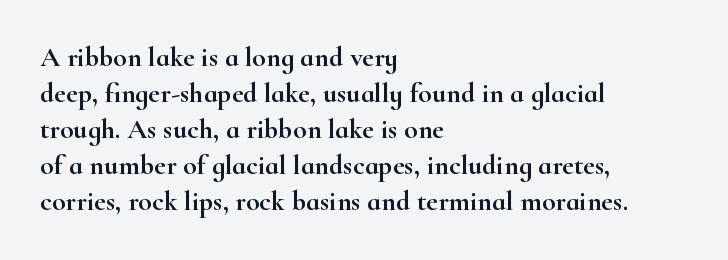
{"serif": "yes", "italic": "no", "width": "wide", "stroke_contrast": "high", "x_height": "small", "monospaced": "no", "underline": "no", "align": "left", "line_spacing": "normal", "line_spacing_ratio": 1.29, "letter_spacing": "normal", "letter_spacing_em": 0.0, "glyph_px": 28}
